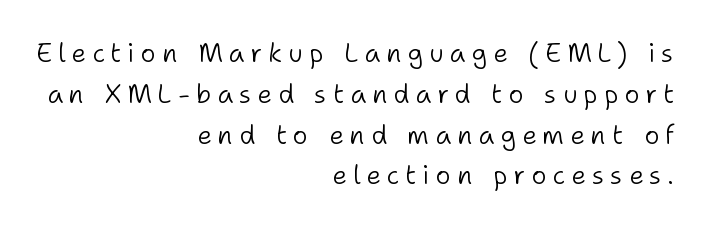
The rendering anchors every line to the right-hand side. The line-height multiplier appears to be the usual default. A clean baseline with only descenders dipping below it. Think standard paragraph weight, or any step lighter than that. This is roman type, the default non-slanted kind. Tracking value appears strongly positive — letters spread wide.
